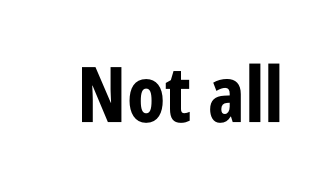
Q: Is the text bold? A: Yes.
Q: Is the text italic (slanted)? A: No, it is upright.
Q: Is the typeface a serif or a sans-serif typeface? A: Sans-serif.
Q: Is the text underlined? A: No.
Q: Is the spacing between letters normal or unusually wide? A: Normal.
Q: Width (condensed, normal, or wide)? A: Condensed.
Q: Stroke contrast? A: Low.
Q: x-height? A: Large.
Q: Monospaced? A: No.
